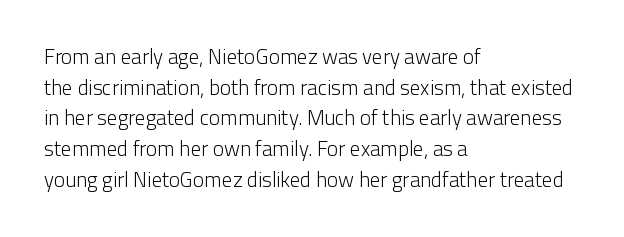
{"italic": "no", "bold": "no", "underline": "no", "align": "left", "line_spacing": "normal", "line_spacing_ratio": 1.46, "letter_spacing": "normal", "letter_spacing_em": 0.0, "glyph_px": 21}
